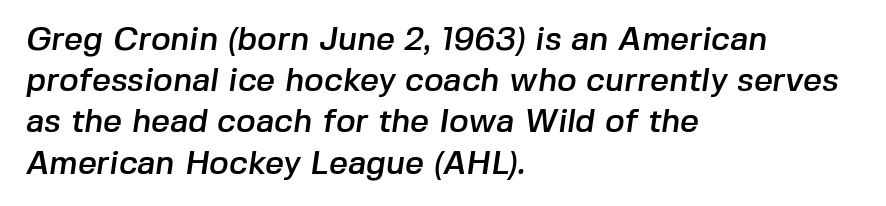
Q: Is the typeface a serif or a sans-serif typeface? A: Sans-serif.
Q: Is the text underlined? A: No.
Q: How is the paragraph aligned? A: Left-aligned.
Q: Is the spacing between letters normal or unusually wide? A: Normal.
Q: Is the spacing between lines tight, normal or loose? A: Normal.
Q: Width (condensed, normal, or wide)? A: Normal.
Q: Stroke contrast? A: Low.
Q: x-height? A: Medium.
Q: Monospaced? A: No.
